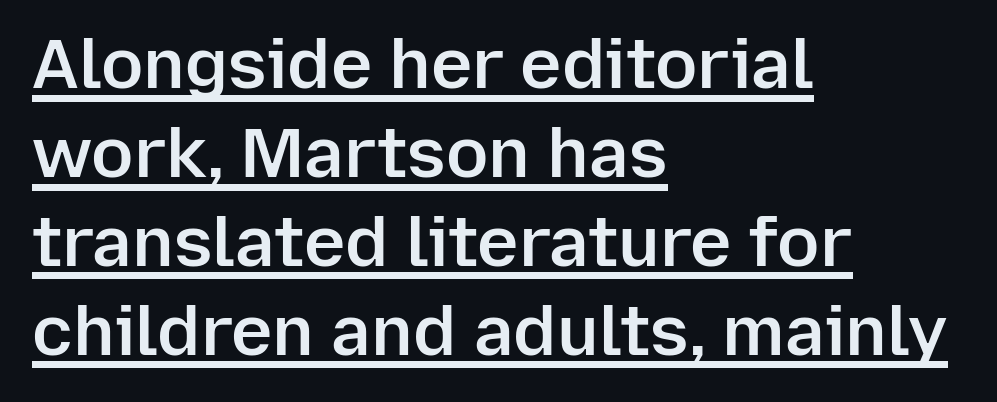
The image shows 70 px semibold sans-serif type, upright; set left-aligned, normal line spacing (1.27x), normal letter spacing, underlined; low stroke contrast and a medium x-height.
